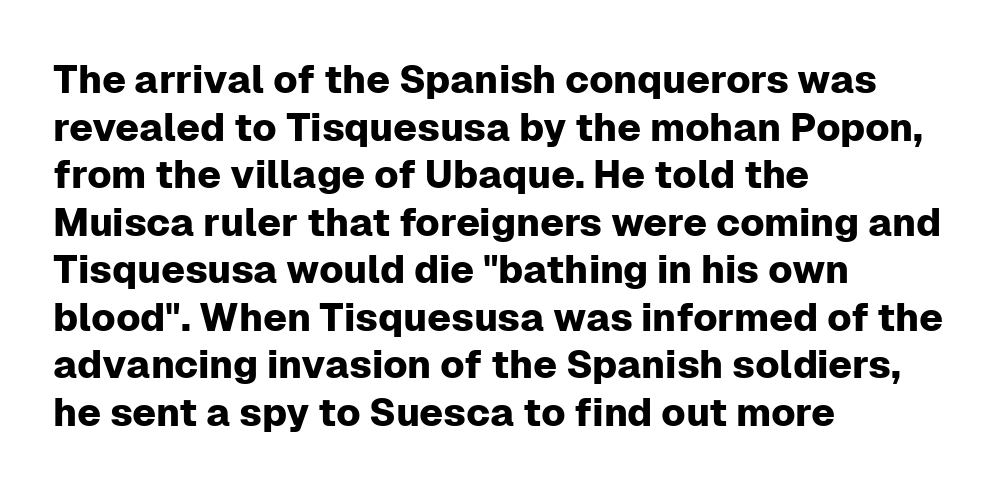
The image shows 39 px sans-serif type, upright; set left-aligned, line spacing 1.22x, normal letter spacing, not underlined; low stroke contrast and a medium x-height.
